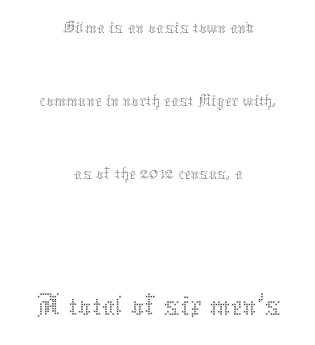
The text block is weighted toward neither margin, spreading evenly from the middle. Unbolded letterforms with no extra heft. Letters rest on an invisible, unmarked baseline. Character size in the trailing block exceeds that of the leading block. Rows of type keep a wide berth in the vertical direction.
